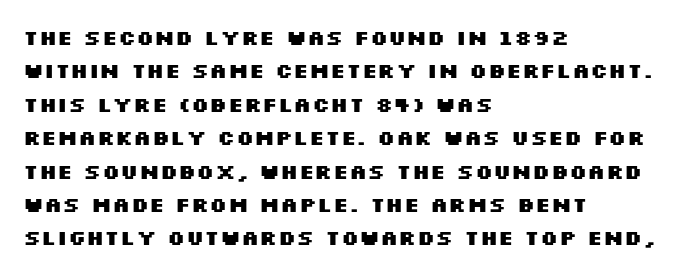
Q: Is the text bold? A: Yes.
Q: Is the text italic (slanted)? A: No, it is upright.
Q: Is the text underlined? A: No.
Q: How is the paragraph aligned? A: Left-aligned.
Q: Is the spacing between letters normal or unusually wide? A: Normal.
Q: Is the spacing between lines tight, normal or loose? A: Normal.
